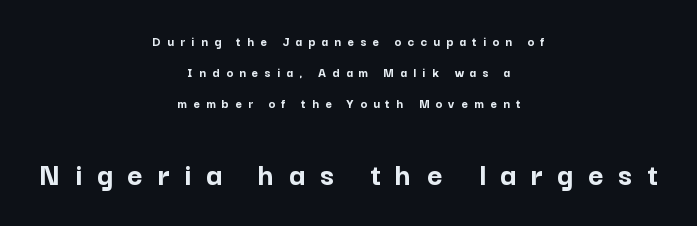
The image shows 33 px semibold sans-serif type, upright; set centered, loose line spacing (2.2x), unusually wide letter spacing (+0.45 em), not underlined; the second (bottom) block is 2.36x larger; low stroke contrast and a medium x-height.
